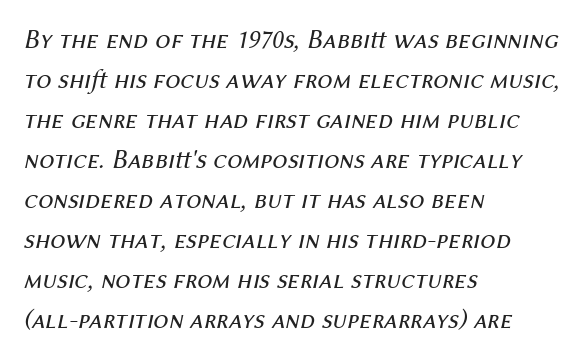
{"italic": "yes", "lean": "right", "slant_degrees": 12, "bold": "no", "underline": "no", "align": "left", "line_spacing": "normal", "line_spacing_ratio": 1.48, "letter_spacing": "normal", "letter_spacing_em": 0.0, "glyph_px": 27}
